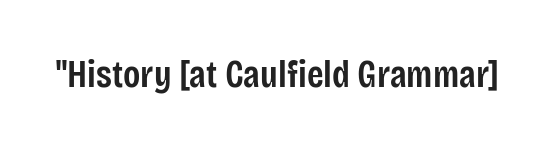
The image shows 38 px semibold, condensed sans-serif type, upright; set normal letter spacing, not underlined; low stroke contrast and a large x-height.
